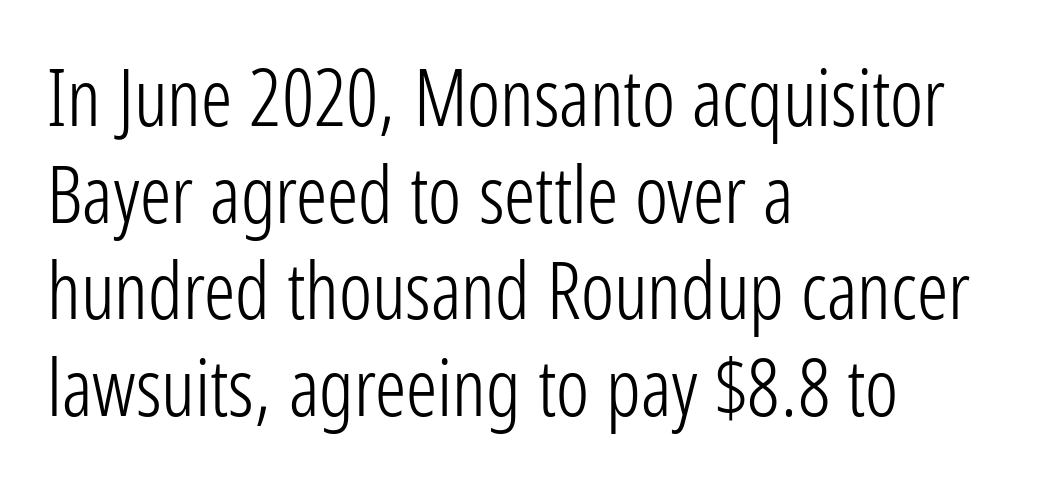
Each line starts at the same left margin while the right side varies. The face used here is proportionally spaced, like ordinary book or web type. Type without underlining. Between one letter and the next there's only the usual sliver of space.
